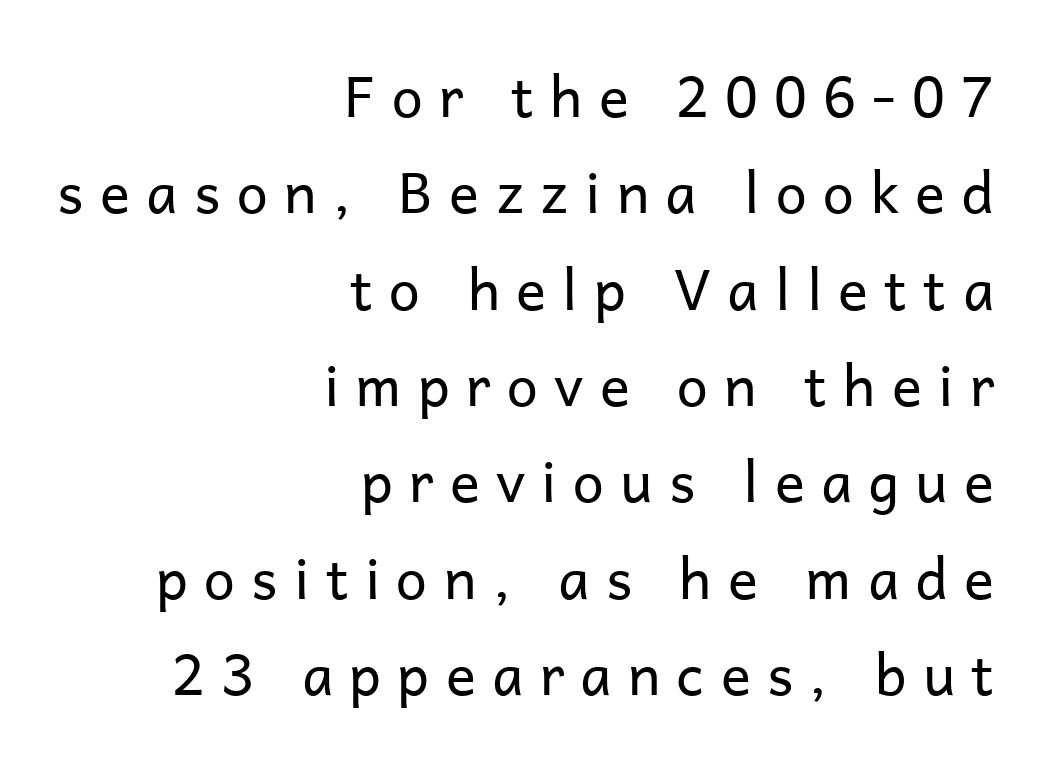
The image shows 56 px regular-weight sans-serif type, upright; set right-aligned, line spacing 1.72x, unusually wide letter spacing (+0.29 em), not underlined; low stroke contrast and a medium x-height.
